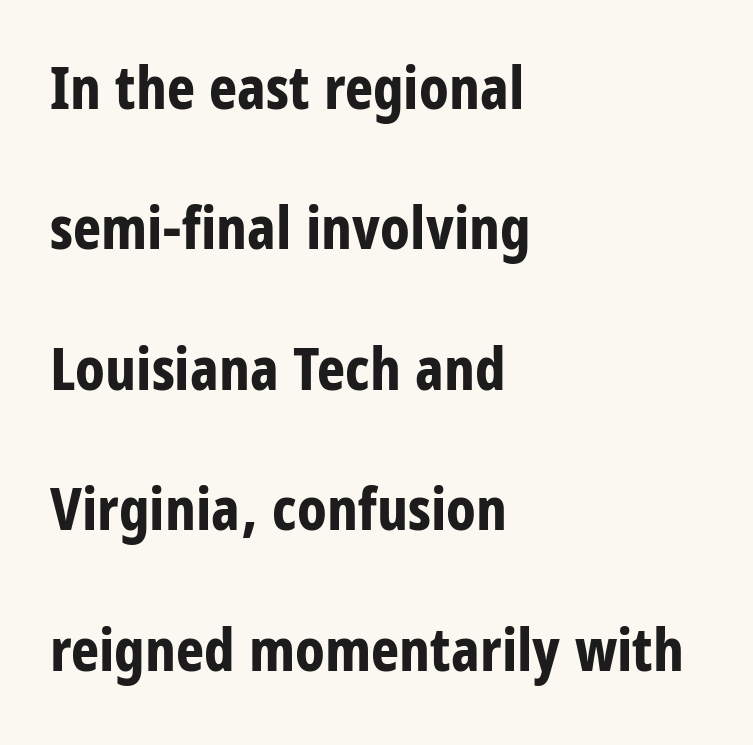
The image shows 60 px bold, condensed sans-serif type, upright; set left-aligned, loose line spacing (2.34x), normal letter spacing, not underlined; low stroke contrast and a large x-height.
